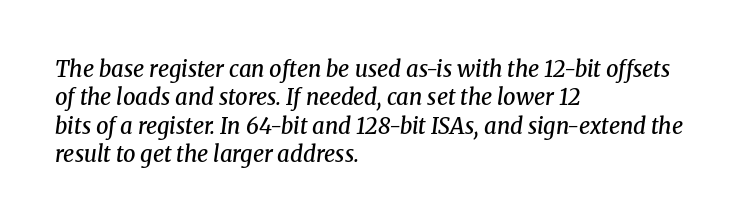
The image shows 22 px text type, italic (leaning right); set left-aligned, normal line spacing (1.29x), normal letter spacing, not underlined.
